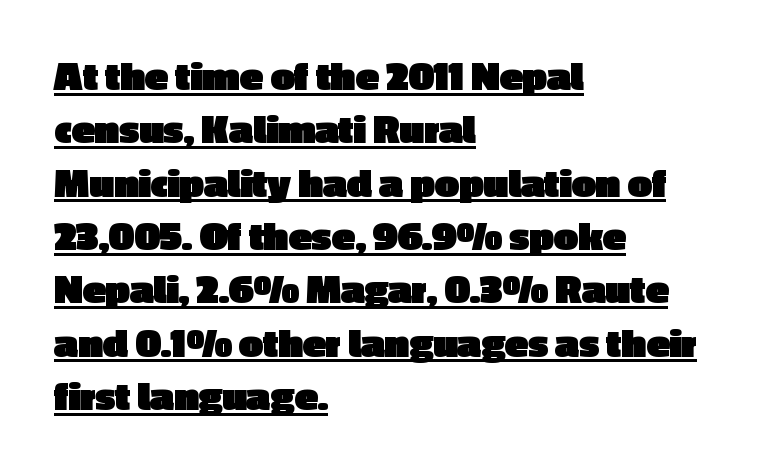
{"serif": "no", "italic": "no", "bold": "yes", "weight": "heavy", "width": "normal", "x_height": "medium", "monospaced": "no", "underline": "yes", "align": "left", "line_spacing_ratio": 1.24, "letter_spacing": "normal", "letter_spacing_em": 0.0, "glyph_px": 43}
